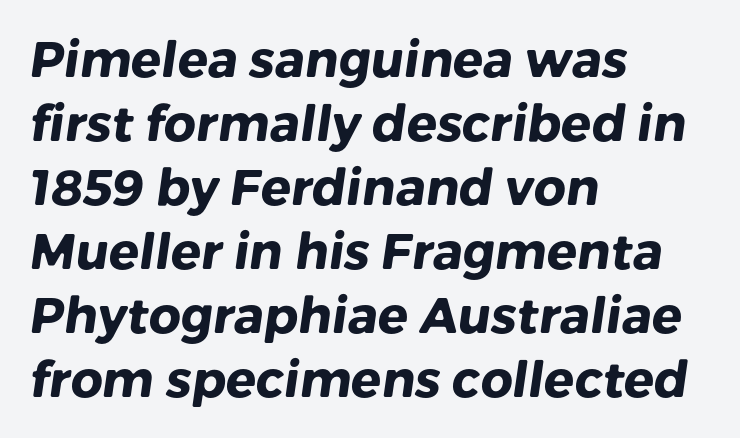
{"serif": "no", "bold": "yes", "weight": "heavy", "width": "normal", "stroke_contrast": "low", "x_height": "medium", "monospaced": "no", "underline": "no", "align": "left", "line_spacing": "normal", "line_spacing_ratio": 1.28, "letter_spacing": "normal", "letter_spacing_em": 0.0, "glyph_px": 50}
